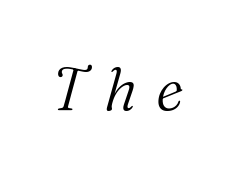
The image shows 60 px light serif type, italic (leaning right); set unusually wide letter spacing (+0.32 em), not underlined; medium stroke contrast and a medium x-height.
